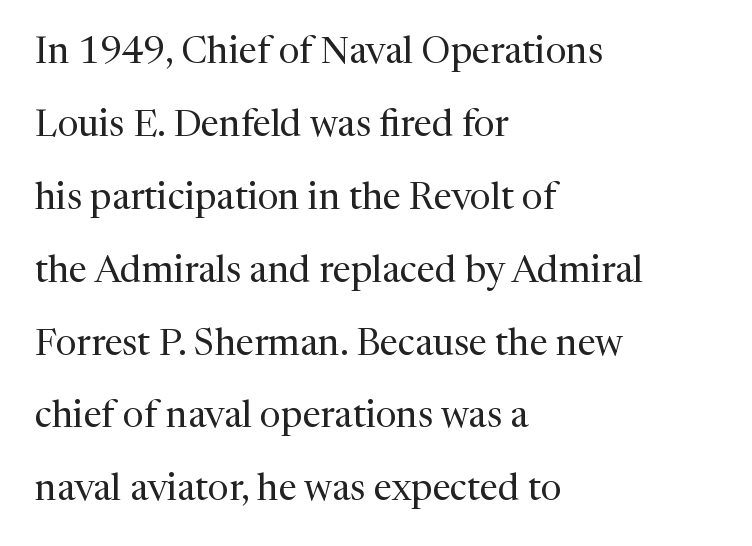
Q: Is the text bold? A: No.
Q: Is the text italic (slanted)? A: No, it is upright.
Q: Is the typeface a serif or a sans-serif typeface? A: Serif.
Q: Is the text underlined? A: No.
Q: How is the paragraph aligned? A: Left-aligned.
Q: Is the spacing between letters normal or unusually wide? A: Normal.
Q: Is the spacing between lines tight, normal or loose? A: Loose.
Q: Width (condensed, normal, or wide)? A: Normal.
Q: Stroke contrast? A: Medium.
Q: x-height? A: Medium.
Q: Monospaced? A: No.
